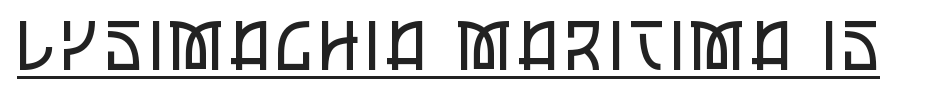
The image shows 67 px regular-weight, condensed sans-serif type, upright; set underlined; low stroke contrast and a large x-height.
